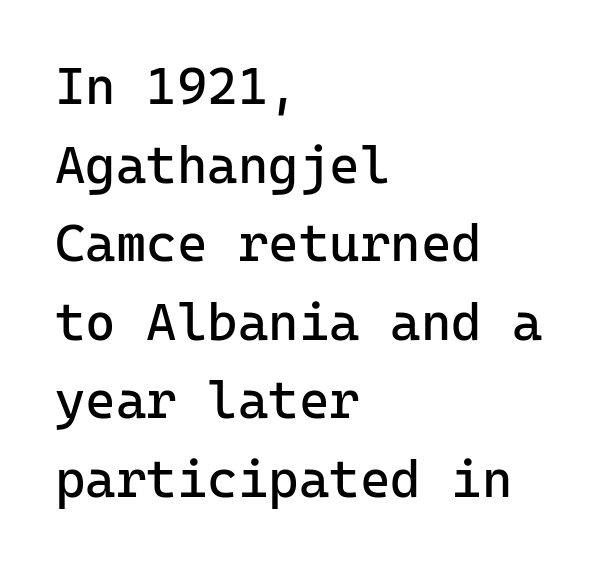
The image shows 52 px regular-weight sans-serif type, upright, monospaced; set left-aligned, normal line spacing (1.51x), normal letter spacing, not underlined; low stroke contrast and a medium x-height.
